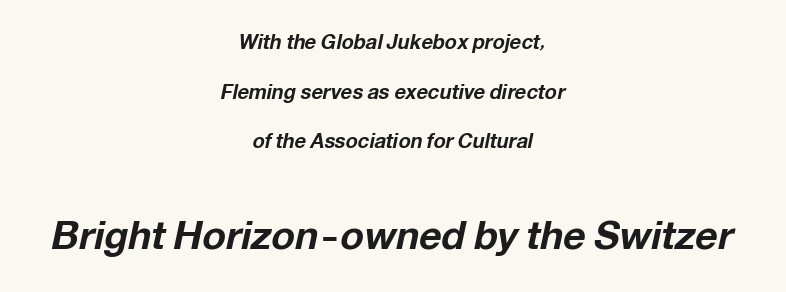
{"italic": "yes", "lean": "right", "slant_degrees": 12, "bold": "yes", "weight": "bold", "width": "normal", "stroke_contrast": "low", "x_height": "medium", "monospaced": "no", "underline": "no", "align": "center", "line_spacing": "loose", "line_spacing_ratio": 2.48, "letter_spacing": "normal", "letter_spacing_em": 0.0, "larger_block": "second", "size_ratio": 1.95, "glyph_px": 39}
